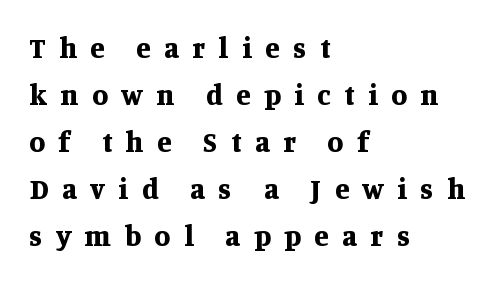
Honestly, the letter spacing is so wide it's the main thing you notice. The typeface chosen for these lines features serifs. I'd describe the lettering as bold — thick and assertive. Vertically, the passage feels balanced, rows spaced as you'd expect. Descender tails drop into unmarked territory. Visually the block forms a straight wall on the left and a jagged coastline on the right.
